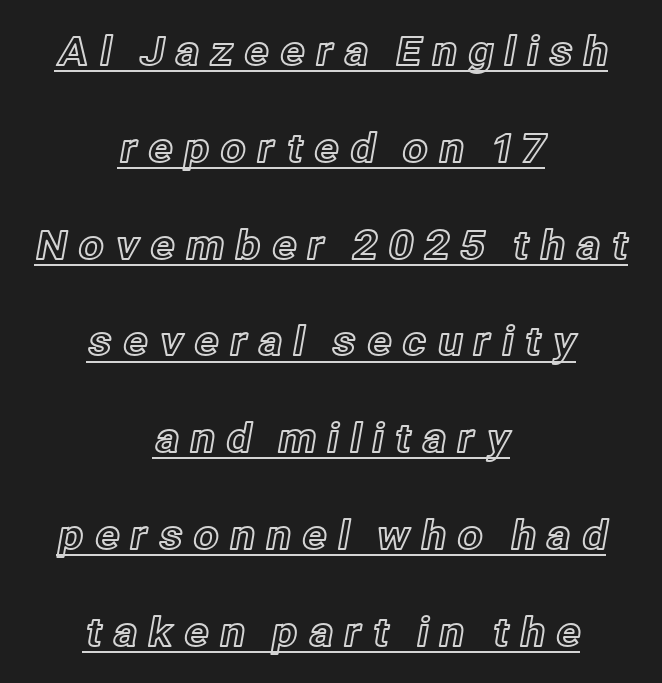
A typesetter would call this heavily tracked-out type. What's the leading like? Stretched, with rows far apart. A continuous stroke trails under the words, as in a hyperlink. This rendering uses center alignment, leaving both contours irregular but symmetric. Is this a fixed-width face? No — the glyphs have proportional, varying widths.
